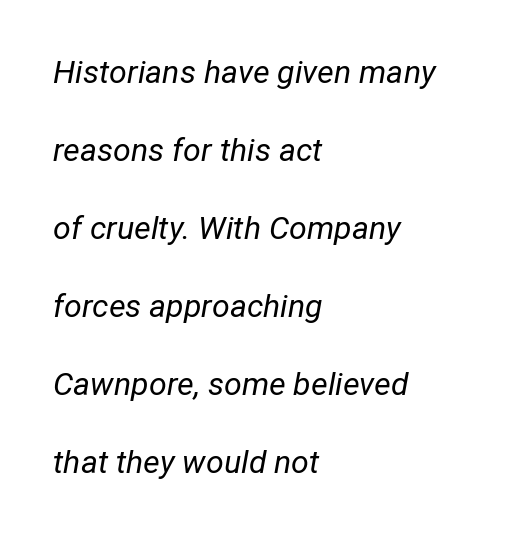
In CSS terms this would be text-align: left. The string is rendered with underlining switched off. Think standard paragraph weight, or any step lighter than that. The passage shown is typed in a proportional face where columns would drift. Slanted lettering throughout.
